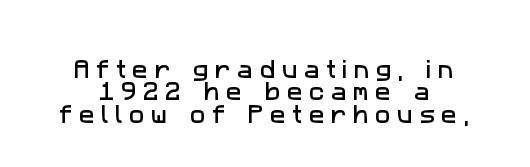
Q: Is the text underlined? A: No.
Q: How is the paragraph aligned? A: Centered.
Q: Is the spacing between letters normal or unusually wide? A: Unusually wide.
Q: Is the spacing between lines tight, normal or loose? A: Tight.
